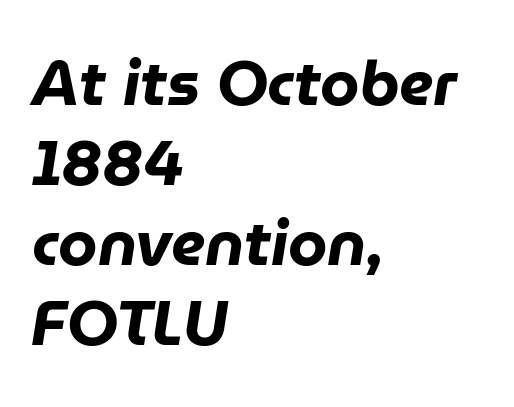
Q: Is the text bold? A: Yes.
Q: Is the text italic (slanted)? A: Yes, it leans right by about 9 degrees.
Q: Is the text underlined? A: No.
Q: How is the paragraph aligned? A: Left-aligned.
Q: Is the spacing between letters normal or unusually wide? A: Normal.
Q: Is the spacing between lines tight, normal or loose? A: Normal.
Q: Width (condensed, normal, or wide)? A: Normal.
Q: Stroke contrast? A: Low.
Q: x-height? A: Medium.
Q: Monospaced? A: No.
